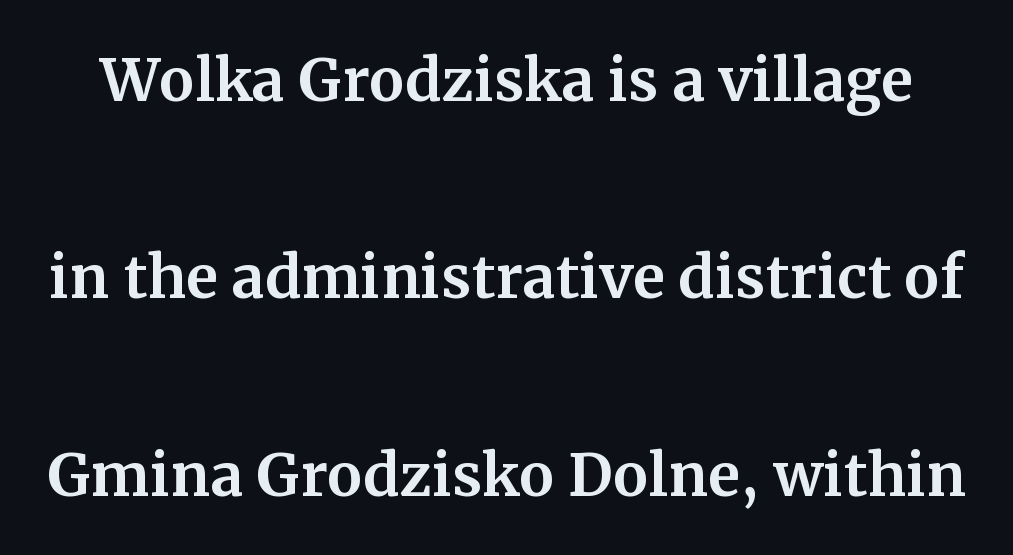
{"serif": "yes", "italic": "no", "width": "normal", "stroke_contrast": "medium", "x_height": "medium", "monospaced": "no", "underline": "no", "line_spacing": "loose", "line_spacing_ratio": 2.5, "letter_spacing": "normal", "letter_spacing_em": 0.0, "glyph_px": 79}
